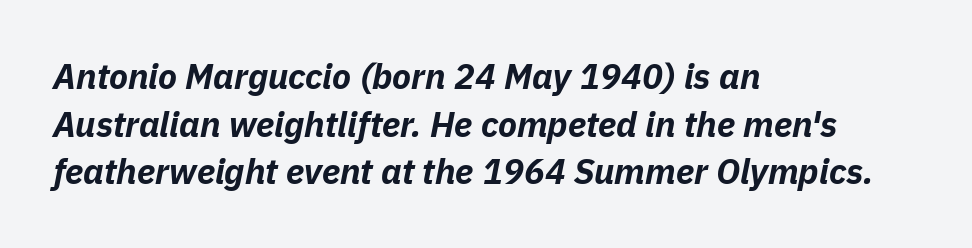
Q: Is the text bold? A: Yes.
Q: Is the text italic (slanted)? A: Yes, it leans right by about 11 degrees.
Q: Is the text underlined? A: No.
Q: How is the paragraph aligned? A: Left-aligned.
Q: Is the spacing between letters normal or unusually wide? A: Normal.
Q: Is the spacing between lines tight, normal or loose? A: Normal.
Q: Width (condensed, normal, or wide)? A: Normal.
Q: Stroke contrast? A: Low.
Q: x-height? A: Medium.
Q: Monospaced? A: No.
